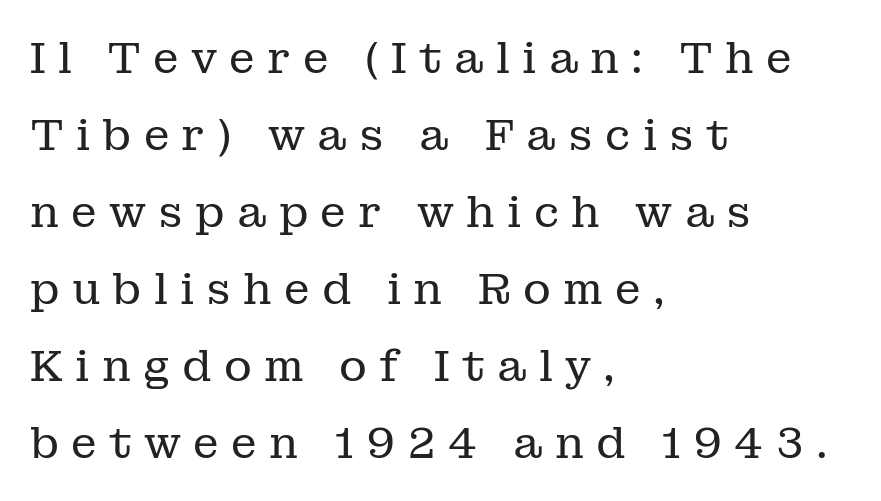
{"serif": "yes", "italic": "no", "bold": "no", "weight": "regular", "width": "normal", "stroke_contrast": "low", "x_height": "medium", "monospaced": "no", "underline": "no", "align": "left", "line_spacing_ratio": 1.79, "letter_spacing": "wide", "letter_spacing_em": 0.28, "glyph_px": 43}
